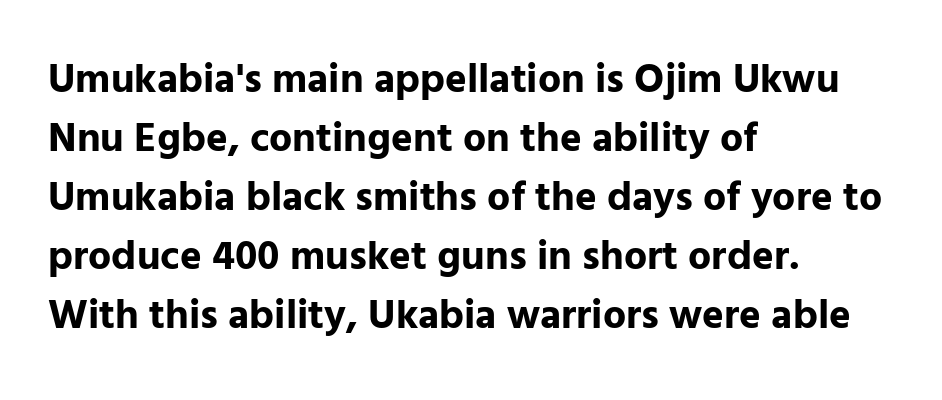
Q: Is the text bold? A: Yes.
Q: Is the text italic (slanted)? A: No, it is upright.
Q: Is the typeface a serif or a sans-serif typeface? A: Sans-serif.
Q: Is the text underlined? A: No.
Q: How is the paragraph aligned? A: Left-aligned.
Q: Is the spacing between letters normal or unusually wide? A: Normal.
Q: Is the spacing between lines tight, normal or loose? A: Normal.
Q: Width (condensed, normal, or wide)? A: Normal.
Q: Stroke contrast? A: Low.
Q: x-height? A: Medium.
Q: Monospaced? A: No.
